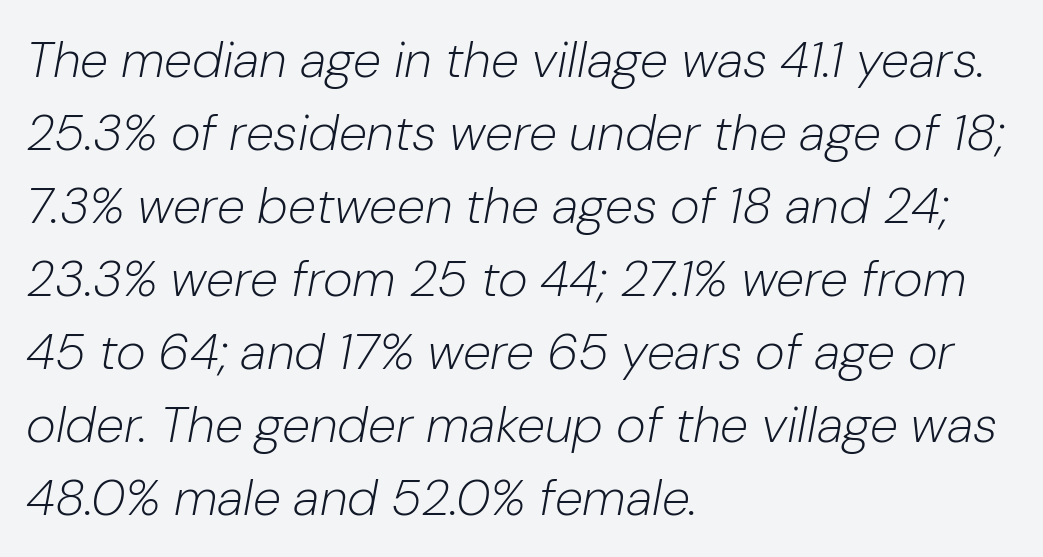
Decoration check: the copy has no underline. Spacing between characters is what you'd get straight out of the box. Summary of weight: not heavy and not bold. Horizontal alignment here is leftward, the default for most running prose. Slant detected: the letters are inclined. Leading: standard.
